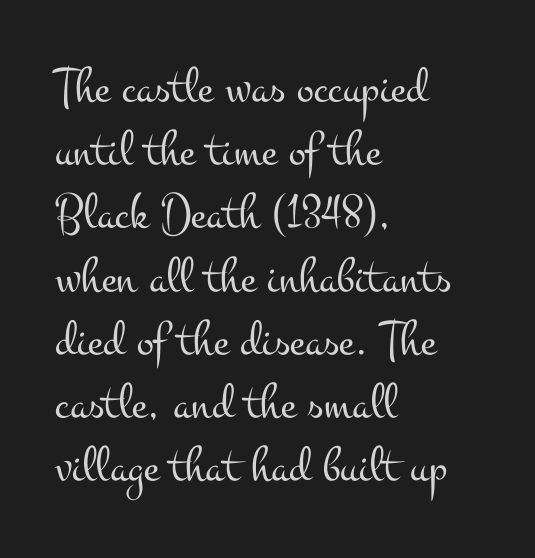
The letters advance in unequal steps, a hallmark of proportional type. Is the stroke heavy? The answer is a plain regular-or-lighter. Spacing between characters is what you'd get straight out of the box. The compositor pushed each line to the left boundary. Underline: absent.
